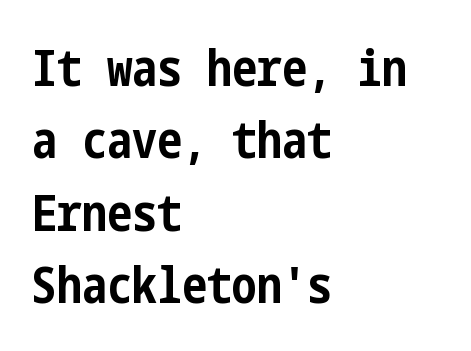
Q: Is the text bold? A: Yes.
Q: Is the text italic (slanted)? A: No, it is upright.
Q: Is the typeface a serif or a sans-serif typeface? A: Sans-serif.
Q: Is the text underlined? A: No.
Q: How is the paragraph aligned? A: Left-aligned.
Q: Is the spacing between letters normal or unusually wide? A: Normal.
Q: Is the spacing between lines tight, normal or loose? A: Normal.
Q: Width (condensed, normal, or wide)? A: Condensed.
Q: Stroke contrast? A: Low.
Q: x-height? A: Medium.
